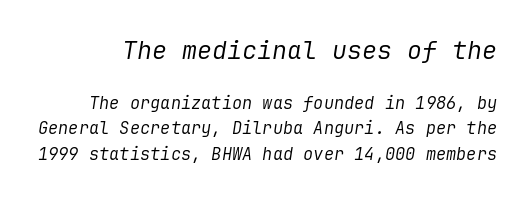
The image shows 25 px text type, italic (leaning right); set normal line spacing (1.51x), normal letter spacing, not underlined; the first (top) block is 1.47x larger.
